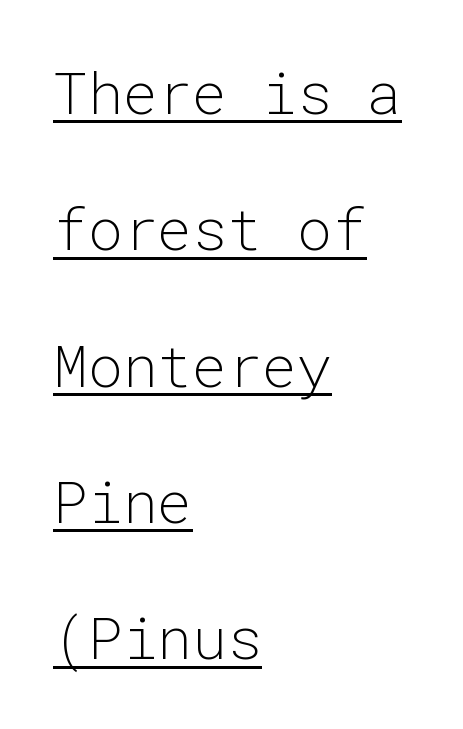
The image shows 58 px light sans-serif type, upright, monospaced; set left-aligned, loose line spacing (2.35x), normal letter spacing, underlined; low stroke contrast and a medium x-height.
